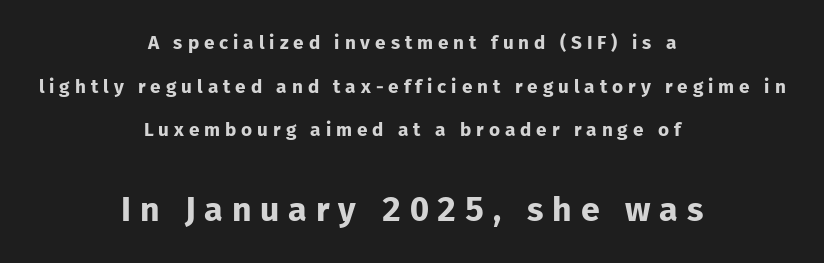
The image shows 34 px bold sans-serif type, upright; set centered, loose line spacing (2.3x), unusually wide letter spacing (+0.26 em), not underlined; the second (bottom) block is 1.79x larger; low stroke contrast and a medium x-height.
